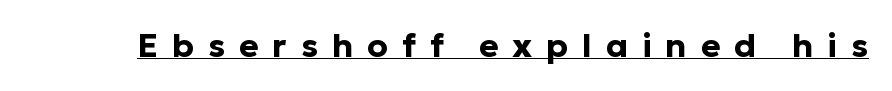
{"serif": "no", "italic": "no", "bold": "yes", "weight": "bold", "width": "normal", "stroke_contrast": "low", "x_height": "medium", "monospaced": "no", "underline": "yes", "letter_spacing": "wide", "letter_spacing_em": 0.42, "glyph_px": 33}
